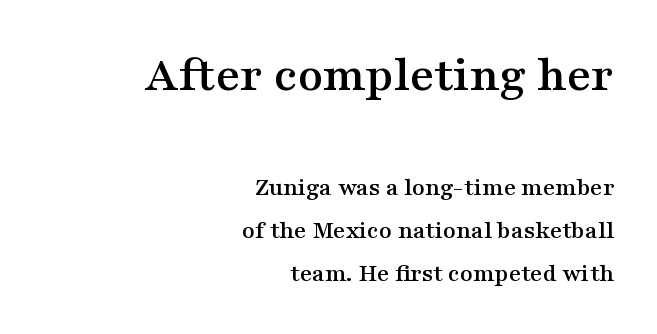
The image shows 52 px wide serif type, upright; set right-aligned, normal line spacing (1.66x), normal letter spacing, not underlined; the first (top) block is 2.0x larger; medium stroke contrast and a medium x-height.
